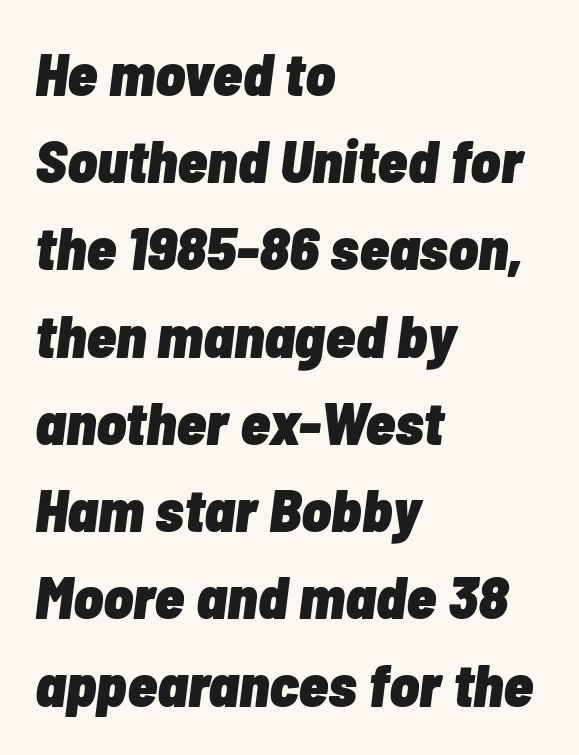
{"italic": "yes", "lean": "right", "slant_degrees": 7, "bold": "yes", "weight": "heavy", "width": "condensed", "stroke_contrast": "low", "x_height": "medium", "monospaced": "no", "underline": "no", "align": "left", "line_spacing": "normal", "line_spacing_ratio": 1.43, "letter_spacing": "normal", "letter_spacing_em": 0.0, "glyph_px": 61}
